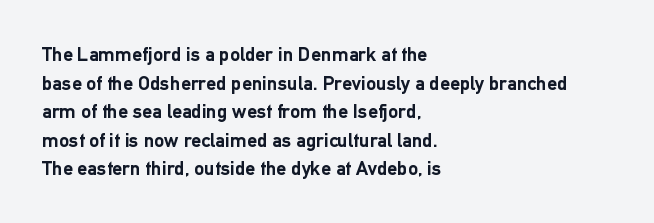
{"italic": "no", "bold": "yes", "underline": "no", "align": "left", "line_spacing": "normal", "line_spacing_ratio": 1.43, "letter_spacing": "normal", "letter_spacing_em": 0.0, "glyph_px": 20}
